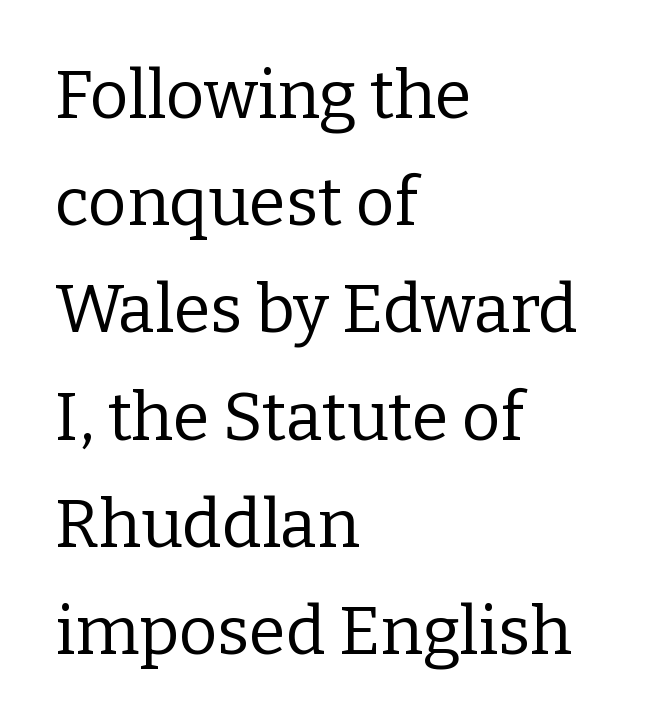
The image shows 67 px regular-weight serif type, upright; set left-aligned, normal line spacing (1.6x), normal letter spacing, not underlined; low stroke contrast and a medium x-height.
